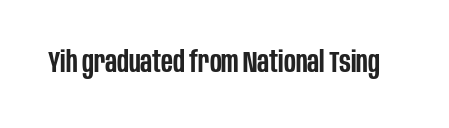
Look at the tracking — it's just the regular setting, nothing added. Stems and bowls a touch heavier than normal — semibold. Each row of text sits above clean, open space. Unlike italic type, these characters show no tilt at all. Varying glyph widths throughout — classic text-font behaviour.
